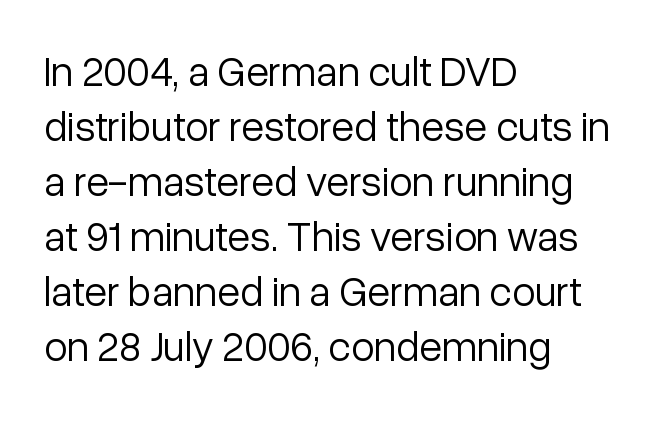
Q: Is the text bold? A: No.
Q: Is the text italic (slanted)? A: No, it is upright.
Q: Is the typeface a serif or a sans-serif typeface? A: Sans-serif.
Q: Is the text underlined? A: No.
Q: How is the paragraph aligned? A: Left-aligned.
Q: Is the spacing between letters normal or unusually wide? A: Normal.
Q: Is the spacing between lines tight, normal or loose? A: Normal.
Q: Width (condensed, normal, or wide)? A: Normal.
Q: Stroke contrast? A: Low.
Q: x-height? A: Medium.
Q: Monospaced? A: No.
